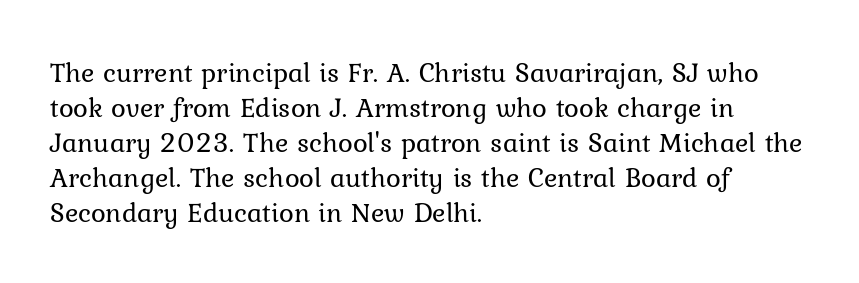
Italic? Not at all — the glyphs are vertical. The area under the type is left untouched. One glance says typical: line gaps are just what's usual. A light-to-regular cut is what we see here.
